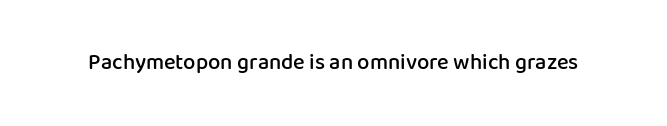
There is no visible air inserted between adjacent glyphs. The characters look somewhat weighty, a semibold short of true bold. Check the space under the baseline: it is left empty. Ascenders rise straight up at ninety degrees.
